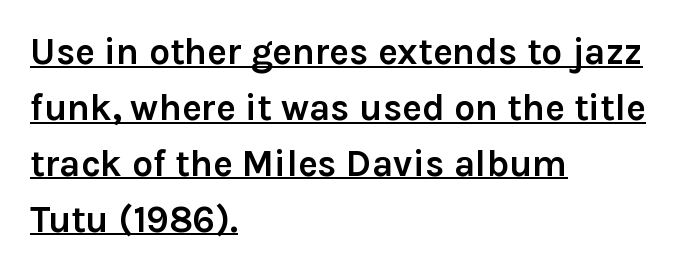
{"serif": "no", "italic": "no", "bold": "yes", "weight": "semibold", "width": "normal", "stroke_contrast": "low", "x_height": "medium", "monospaced": "no", "underline": "yes", "align": "left", "line_spacing": "normal", "line_spacing_ratio": 1.51, "letter_spacing": "normal", "letter_spacing_em": 0.0, "glyph_px": 37}
